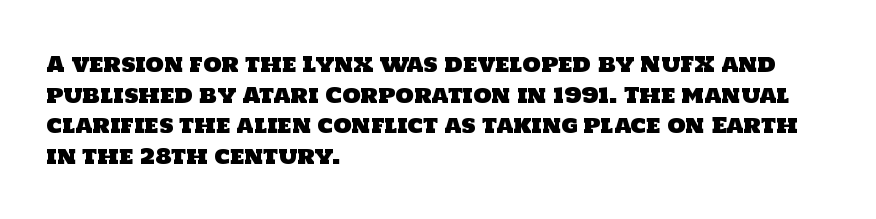
The image shows 21 px text type; set left-aligned, normal line spacing (1.46x), normal letter spacing, not underlined.
